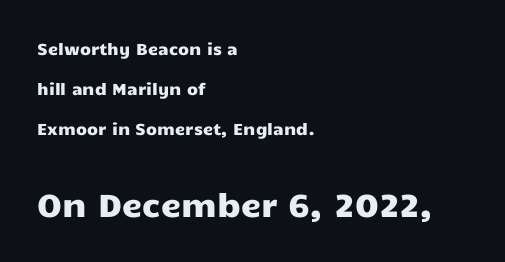
{"serif": "no", "italic": "no", "width": "wide", "stroke_contrast": "low", "x_height": "medium", "monospaced": "no", "underline": "no", "align": "left", "line_spacing": "loose", "line_spacing_ratio": 2.49, "letter_spacing": "normal", "letter_spacing_em": 0.0, "larger_block": "second", "size_ratio": 2.0, "glyph_px": 32}
